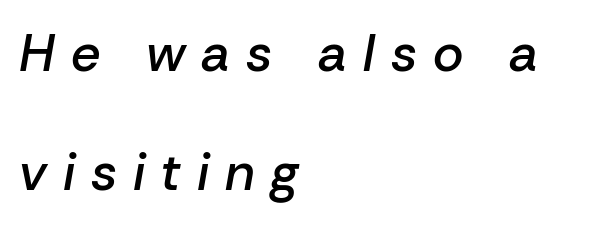
{"italic": "yes", "lean": "right", "slant_degrees": 10, "bold": "semi", "weight": "semibold", "width": "normal", "stroke_contrast": "low", "x_height": "medium", "monospaced": "no", "underline": "no", "align": "left", "line_spacing": "loose", "line_spacing_ratio": 2.28, "letter_spacing": "wide", "letter_spacing_em": 0.31, "glyph_px": 52}
